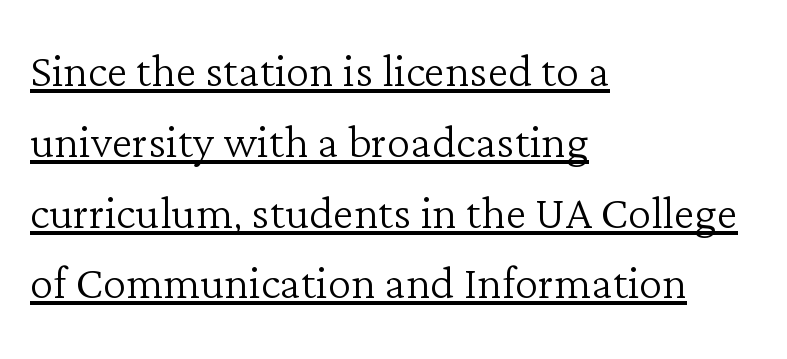
Notice how the passage keeps a crisp vertical edge on the left only. Tall strokes in this sample are plumb rather than angled. Proportional: the letters do not fall into vertical columns. The string is rendered with underlining switched on. This rendering employs a face with finishing strokes, i.e., a serif.
